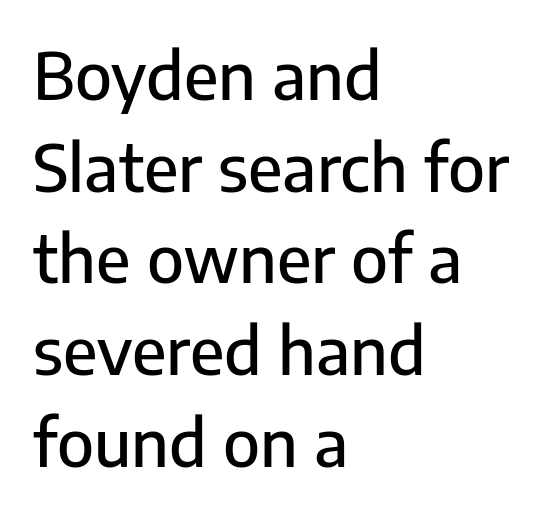
Q: Is the text italic (slanted)? A: No, it is upright.
Q: Is the typeface a serif or a sans-serif typeface? A: Sans-serif.
Q: Is the text underlined? A: No.
Q: How is the paragraph aligned? A: Left-aligned.
Q: Is the spacing between letters normal or unusually wide? A: Normal.
Q: Is the spacing between lines tight, normal or loose? A: Normal.
Q: Width (condensed, normal, or wide)? A: Normal.
Q: Stroke contrast? A: Low.
Q: x-height? A: Medium.
Q: Monospaced? A: No.
